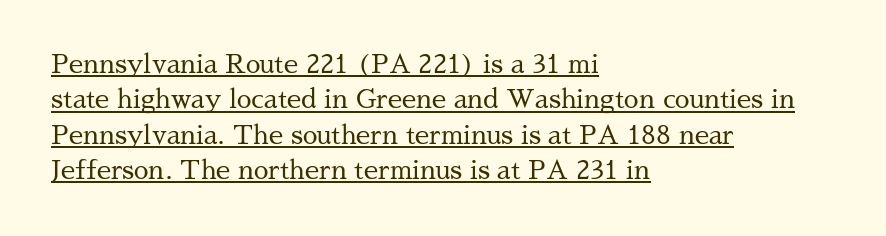
{"italic": "no", "bold": "no", "underline": "yes", "align": "left", "line_spacing": "normal", "line_spacing_ratio": 1.36, "letter_spacing": "normal", "letter_spacing_em": 0.0, "glyph_px": 26}
